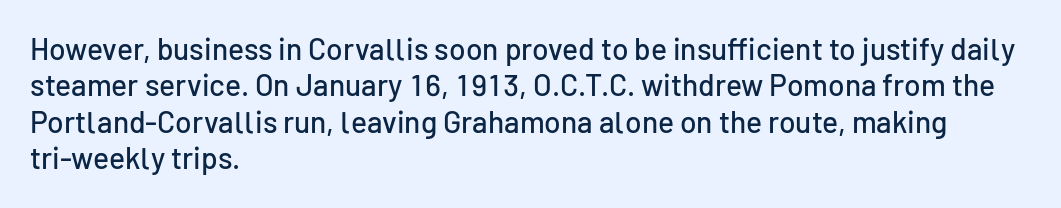
Nobody drew a line under any word here. These lines are composed in type without serifs. The compositor pushed each line to the left boundary. Students, note that the glyphs here touch the page at normal intervals.
